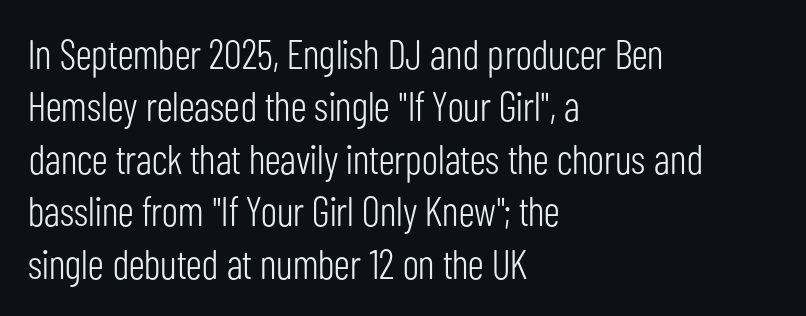
Casual observation: everything's shoved over to the left. Heaviness? Minimal to ordinary, like unemphasized prose. In terms of letterform style, serifs are entirely absent. The strip under each line holds only bare page.
